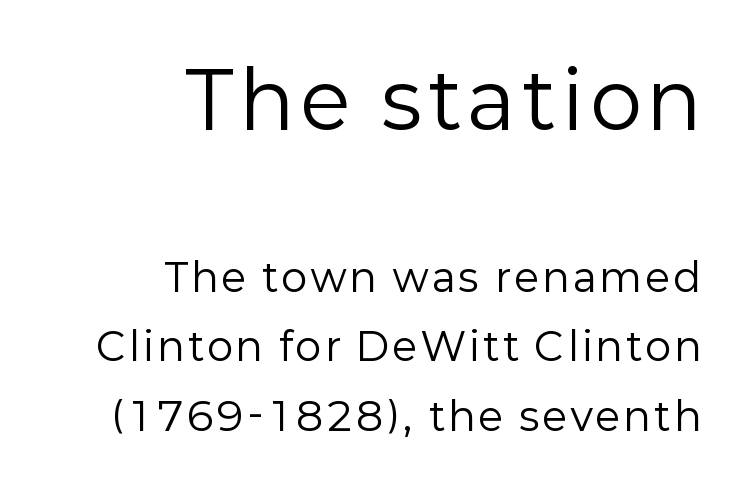
The text was rendered using a sans face with plain stroke endings. Line endings align vertically; line beginnings do not. The rendering shrinks the type as you move from the upper chunk to the lower. Here the designer chose a conventional face with non-uniform glyph widths.
